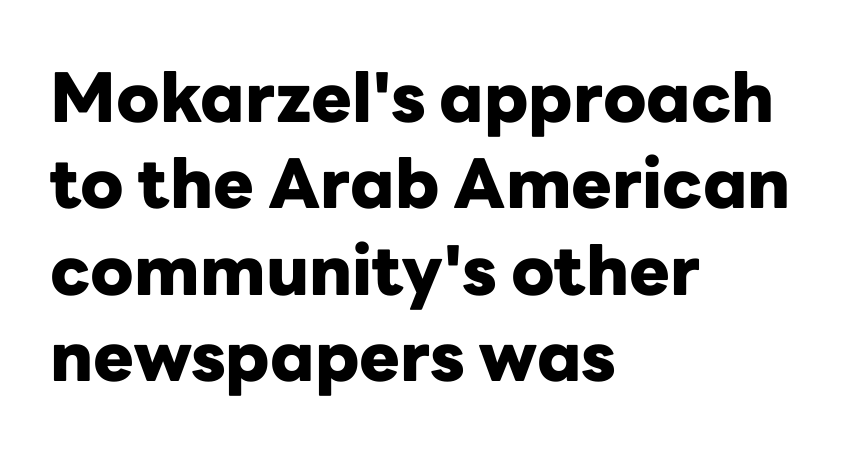
{"serif": "no", "italic": "no", "bold": "yes", "weight": "heavy", "width": "normal", "stroke_contrast": "low", "x_height": "medium", "monospaced": "no", "underline": "no", "align": "left", "line_spacing": "normal", "line_spacing_ratio": 1.27, "letter_spacing": "normal", "letter_spacing_em": 0.0, "glyph_px": 68}
